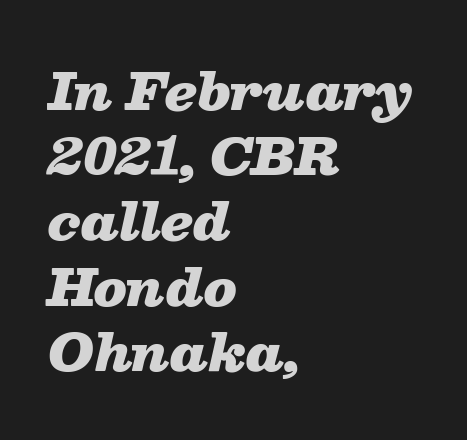
These lines are rendered in a variable-pitch font. Leading: standard. Short note: letters normally spaced. Where is the straight margin? On the left. Lines of text with bare space underneath.
